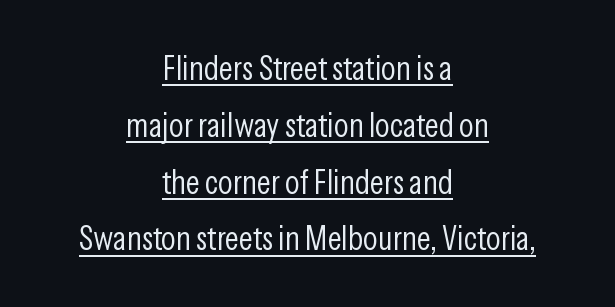
The image shows 34 px light, condensed sans-serif type, upright; set centered, normal line spacing (1.67x), normal letter spacing, underlined; low stroke contrast and a medium x-height.
